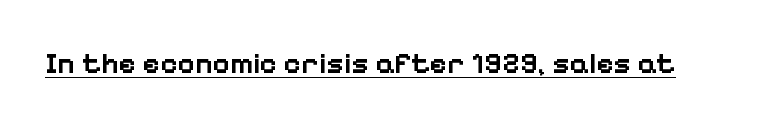
The image shows 30 px semibold sans-serif type, upright; set normal letter spacing, underlined; low stroke contrast and a medium x-height.
